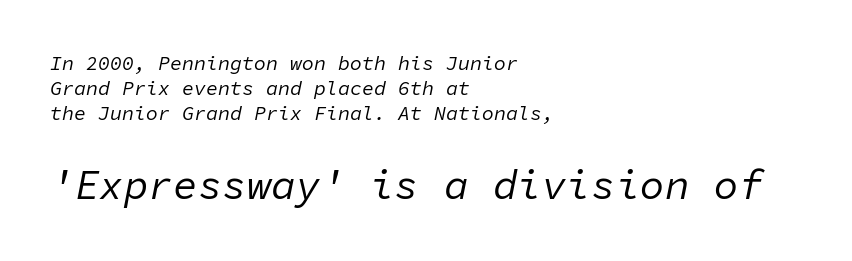
Q: Is the text bold? A: No.
Q: Is the text italic (slanted)? A: Yes, it leans right by about 11 degrees.
Q: Is the text underlined? A: No.
Q: How is the paragraph aligned? A: Left-aligned.
Q: Is the spacing between letters normal or unusually wide? A: Normal.
Q: Is the spacing between lines tight, normal or loose? A: Normal.
Q: Which block of text is set in a larger size, the first (top) or the second (bottom)? A: The second (bottom) one.
Q: Width (condensed, normal, or wide)? A: Normal.
Q: Stroke contrast? A: Low.
Q: x-height? A: Medium.
Q: Monospaced? A: Yes.
